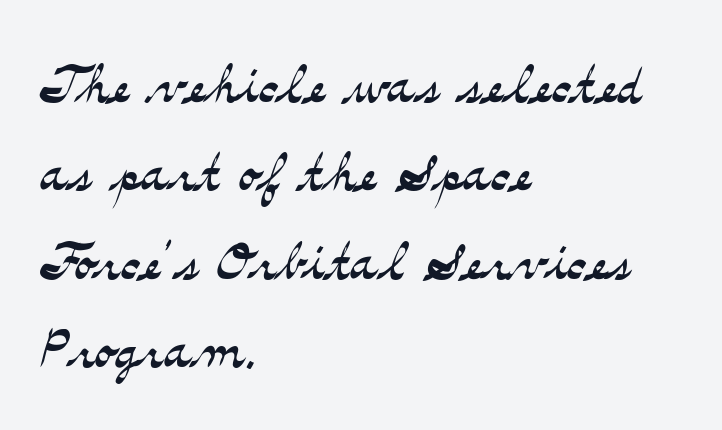
The image shows 73 px light, wide serif type; set left-aligned, line spacing 1.21x, normal letter spacing, not underlined; medium stroke contrast and a small x-height.
